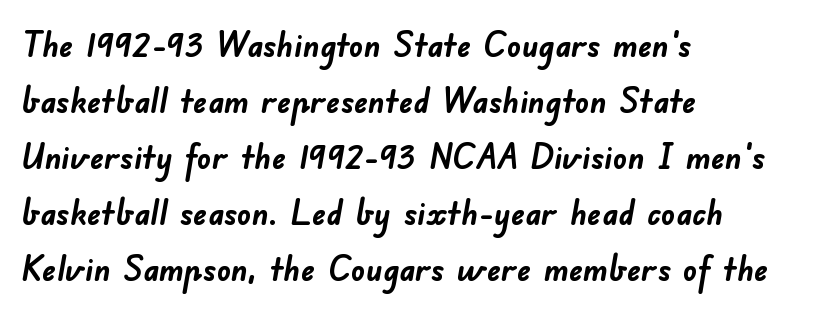
The image shows 35 px semibold sans-serif type; set left-aligned, normal line spacing (1.6x), normal letter spacing, not underlined; low stroke contrast and a small x-height.
